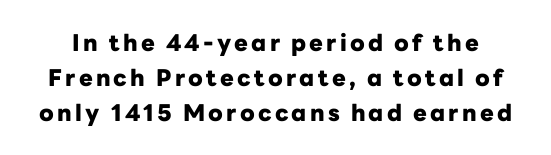
The image shows 23 px bold type, upright; set normal line spacing (1.53x), not underlined.
